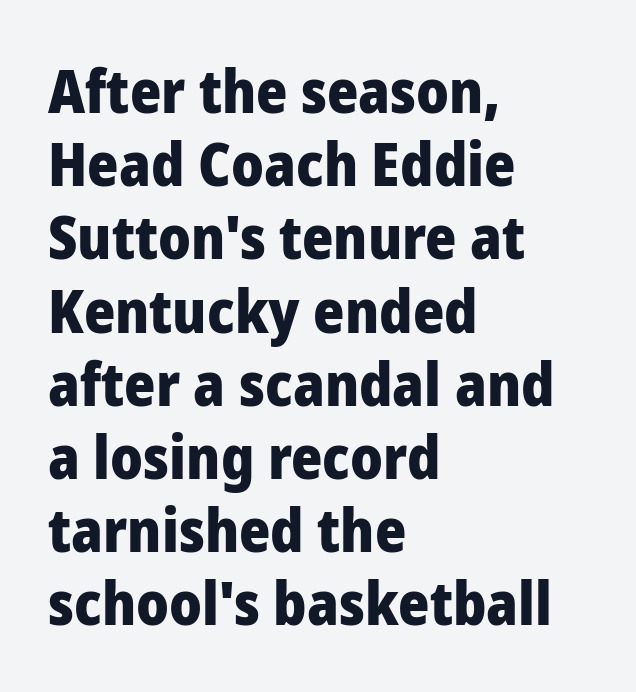
The passage is arranged the way most books set body copy — flush left. The words here are not underlined. When letters stand straight like this, we call the style roman or upright. You'd pick this weight for a headline — it's a proper bold.
